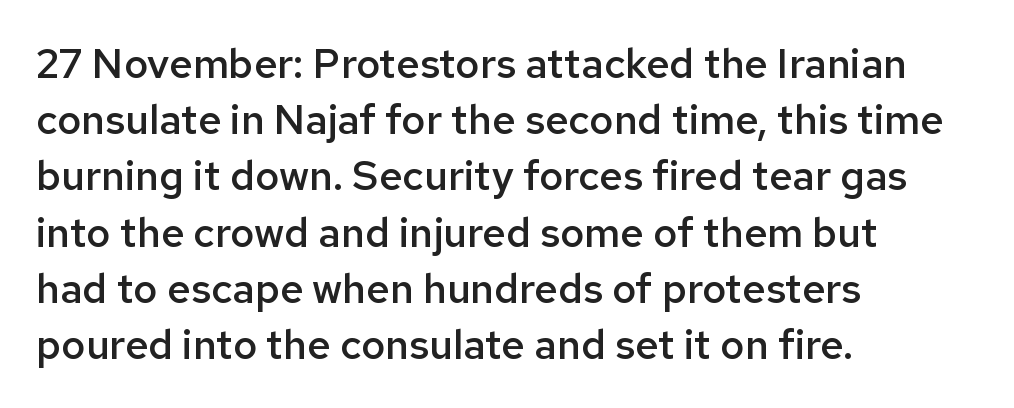
Font category for this specimen: sans-serif. The specimen reads as upright at a glance. Bold? Not quite — semibold, heavier than regular but stopping short. The zone under the glyphs is completely vacant. The rendering anchors every line to the left-hand side. The vertical gap from one line to the next is medium.
